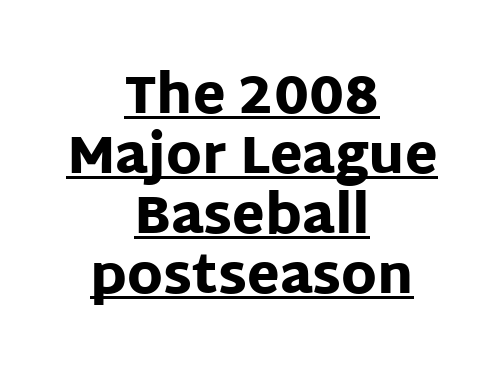
The image shows 53 px heavy sans-serif type, upright; set centered, tight line spacing (1.13x), normal letter spacing, underlined; low stroke contrast and a large x-height.
